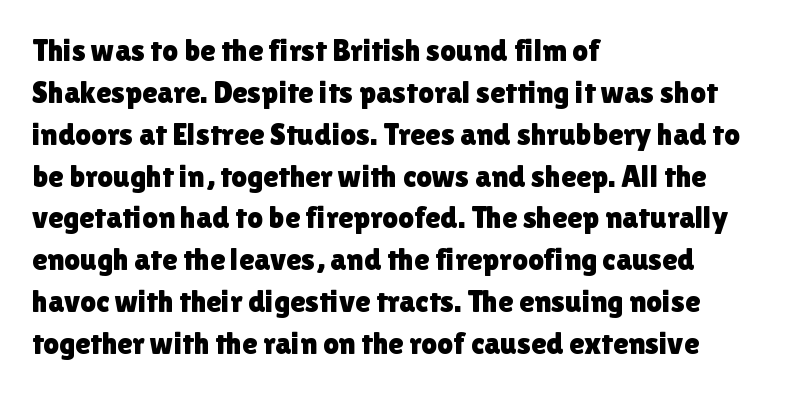
The image shows 31 px sans-serif type, upright; set left-aligned, normal line spacing (1.35x), normal letter spacing, not underlined; a medium x-height.
